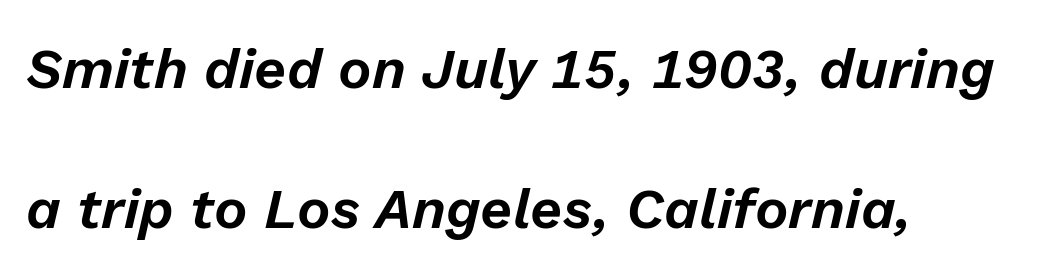
{"italic": "yes", "lean": "right", "slant_degrees": 13, "width": "normal", "stroke_contrast": "low", "x_height": "medium", "monospaced": "no", "underline": "no", "align": "left", "line_spacing": "loose", "line_spacing_ratio": 2.5, "letter_spacing": "normal", "letter_spacing_em": 0.0, "glyph_px": 56}
